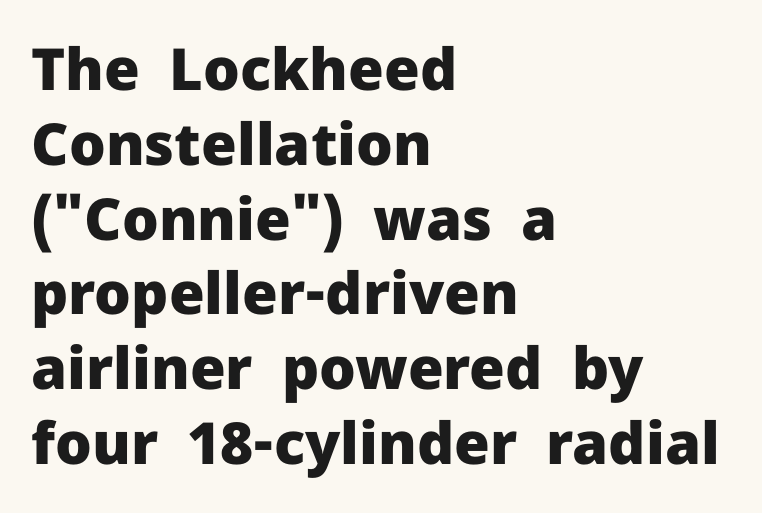
{"serif": "no", "italic": "no", "bold": "yes", "weight": "heavy", "width": "normal", "stroke_contrast": "low", "x_height": "medium", "monospaced": "no", "underline": "no", "align": "left", "line_spacing": "normal", "line_spacing_ratio": 1.29, "letter_spacing": "normal", "letter_spacing_em": 0.0, "glyph_px": 58}
